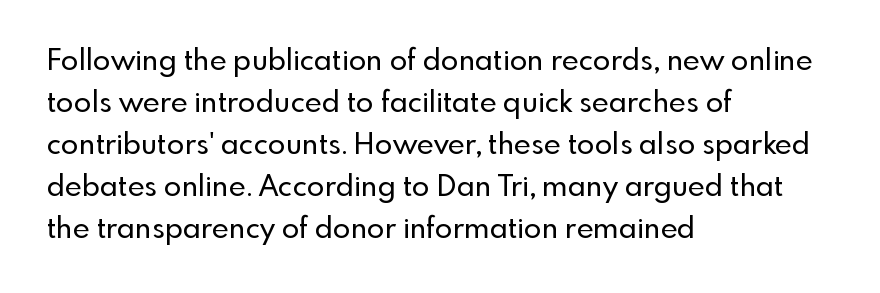
Q: Is the text italic (slanted)? A: No, it is upright.
Q: Is the typeface a serif or a sans-serif typeface? A: Sans-serif.
Q: Is the text underlined? A: No.
Q: How is the paragraph aligned? A: Left-aligned.
Q: Is the spacing between letters normal or unusually wide? A: Normal.
Q: Is the spacing between lines tight, normal or loose? A: Normal.
Q: Width (condensed, normal, or wide)? A: Normal.
Q: x-height? A: Small.
Q: Monospaced? A: No.
